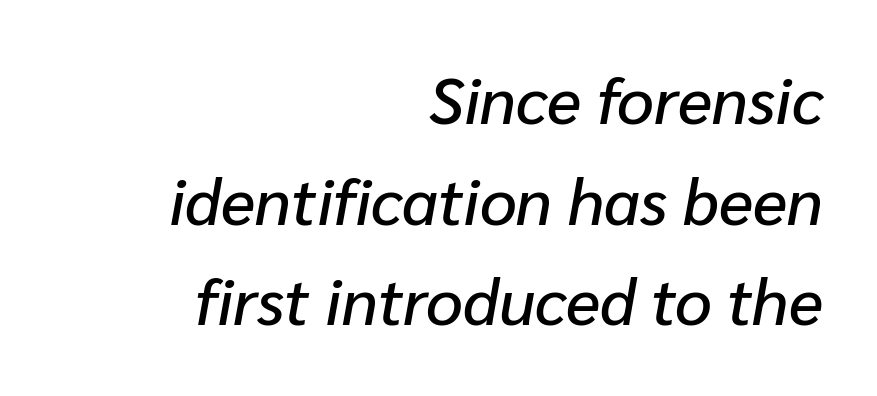
Q: Is the text italic (slanted)? A: Yes, it leans right by about 10 degrees.
Q: Is the text underlined? A: No.
Q: How is the paragraph aligned? A: Right-aligned.
Q: Is the spacing between letters normal or unusually wide? A: Normal.
Q: Is the spacing between lines tight, normal or loose? A: Normal.
Q: Width (condensed, normal, or wide)? A: Normal.
Q: Stroke contrast? A: Low.
Q: x-height? A: Medium.
Q: Monospaced? A: No.
